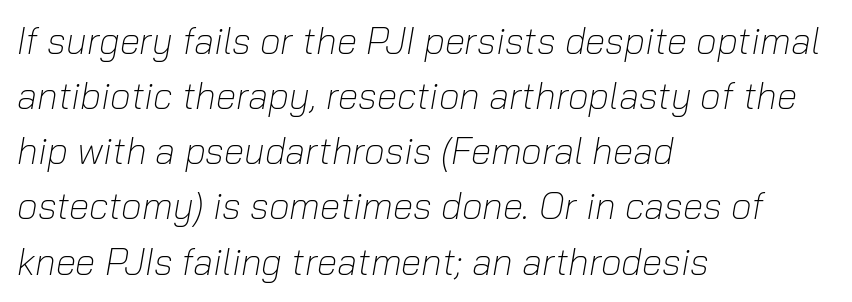
Evenly set lines give the paragraph a standard silhouette. Yep, that's italic — everything's leaning. The space directly below the letters is spotless. Varying glyph widths throughout — classic text-font behaviour. The passage shown is not bold in any degree.
